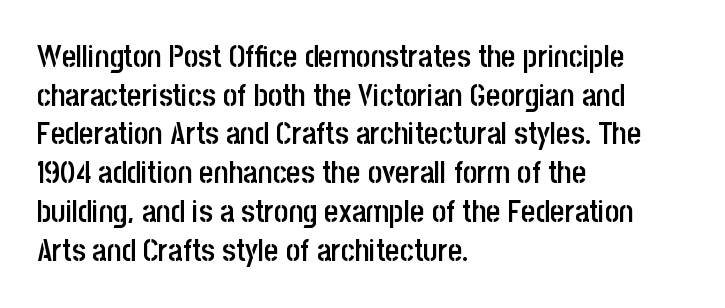
{"serif": "no", "italic": "no", "bold": "semi", "weight": "semibold", "width": "condensed", "stroke_contrast": "low", "x_height": "large", "monospaced": "no", "underline": "no", "align": "left", "line_spacing": "normal", "line_spacing_ratio": 1.25, "letter_spacing": "normal", "letter_spacing_em": 0.0, "glyph_px": 31}
